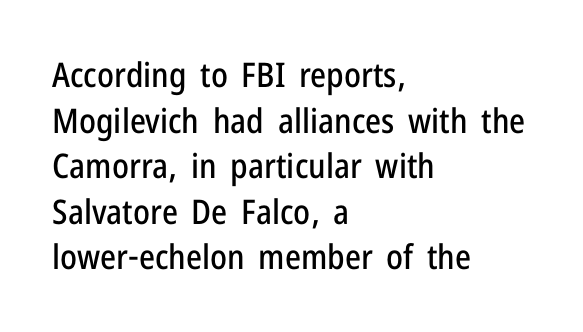
A typesetter would call this zero additional tracking. A typesetter would label this face a sans. These lines are rendered in a variable-pitch font. Vertical spacing — default. Tall strokes in this sample are plumb rather than angled.
